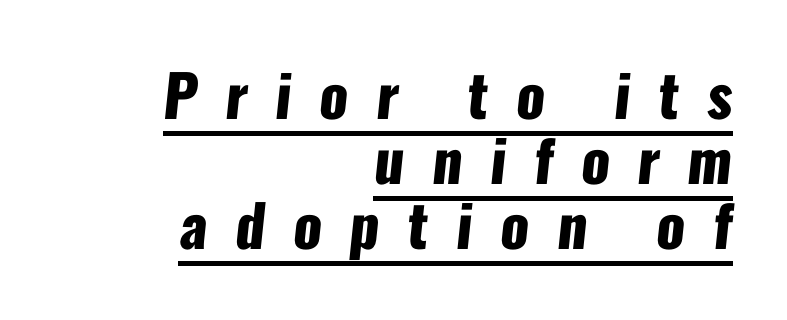
Q: Is the text bold? A: Yes.
Q: Is the typeface a serif or a sans-serif typeface? A: Sans-serif.
Q: Is the text underlined? A: Yes.
Q: How is the paragraph aligned? A: Right-aligned.
Q: Is the spacing between letters normal or unusually wide? A: Unusually wide.
Q: Is the spacing between lines tight, normal or loose? A: Tight.
Q: Width (condensed, normal, or wide)? A: Condensed.
Q: Stroke contrast? A: Low.
Q: x-height? A: Medium.
Q: Monospaced? A: No.
